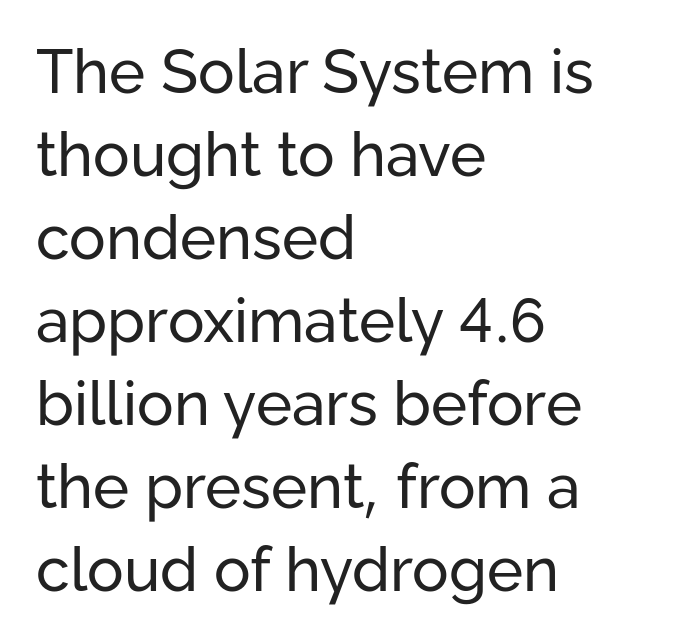
{"serif": "no", "italic": "no", "bold": "no", "weight": "regular", "width": "normal", "stroke_contrast": "low", "x_height": "medium", "monospaced": "no", "underline": "no", "align": "left", "line_spacing": "normal", "line_spacing_ratio": 1.36, "letter_spacing": "normal", "letter_spacing_em": 0.0, "glyph_px": 61}
